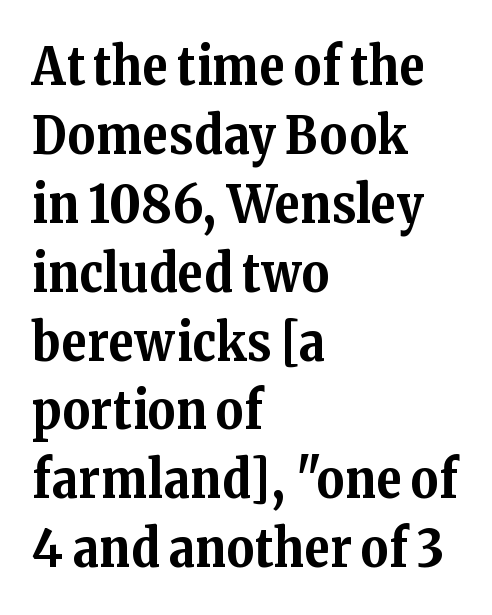
{"serif": "yes", "italic": "no", "bold": "yes", "weight": "bold", "width": "normal", "stroke_contrast": "medium", "x_height": "medium", "monospaced": "no", "underline": "no", "align": "left", "line_spacing": "normal", "line_spacing_ratio": 1.3, "letter_spacing": "normal", "letter_spacing_em": 0.0, "glyph_px": 53}
